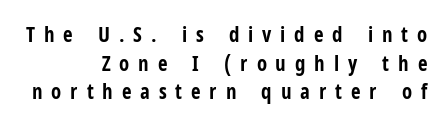
Q: Is the text bold? A: Yes.
Q: Is the text italic (slanted)? A: No, it is upright.
Q: Is the text underlined? A: No.
Q: How is the paragraph aligned? A: Right-aligned.
Q: Is the spacing between letters normal or unusually wide? A: Unusually wide.
Q: Is the spacing between lines tight, normal or loose? A: Normal.
